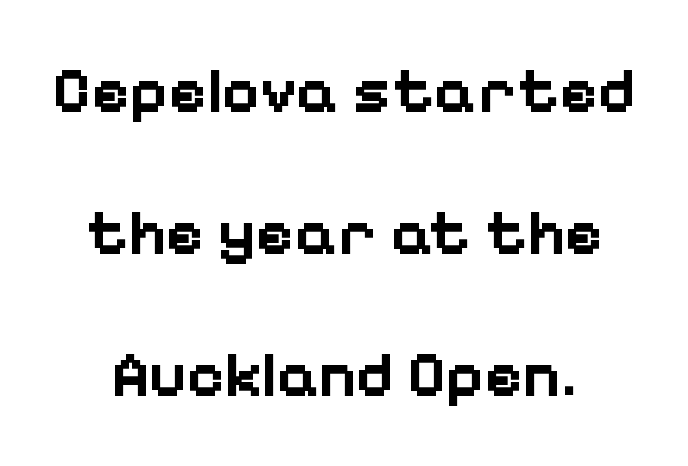
Q: Is the text bold? A: Yes.
Q: Is the text italic (slanted)? A: No, it is upright.
Q: Is the typeface a serif or a sans-serif typeface? A: Sans-serif.
Q: Is the text underlined? A: No.
Q: How is the paragraph aligned? A: Centered.
Q: Is the spacing between letters normal or unusually wide? A: Normal.
Q: Is the spacing between lines tight, normal or loose? A: Loose.
Q: Width (condensed, normal, or wide)? A: Normal.
Q: Stroke contrast? A: Low.
Q: x-height? A: Medium.
Q: Monospaced? A: No.
